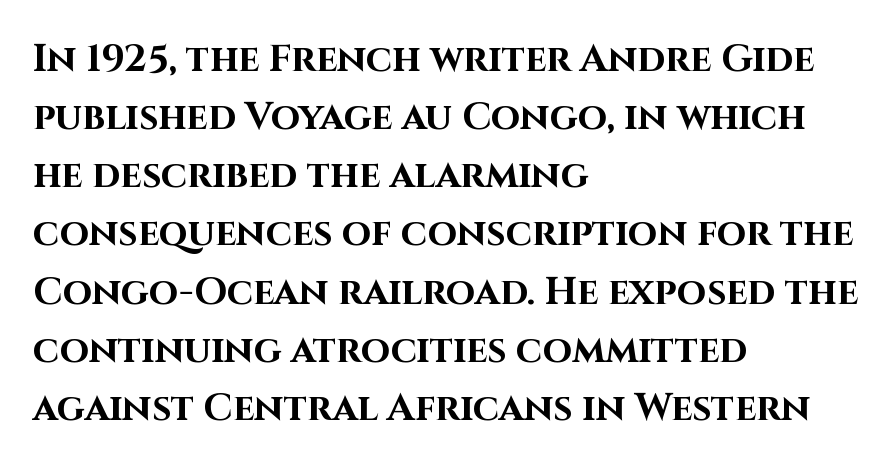
{"serif": "no", "italic": "no", "bold": "yes", "weight": "bold", "width": "normal", "stroke_contrast": "high", "x_height": "large", "monospaced": "no", "underline": "no", "align": "left", "line_spacing": "normal", "line_spacing_ratio": 1.53, "letter_spacing": "normal", "letter_spacing_em": 0.0, "glyph_px": 38}
